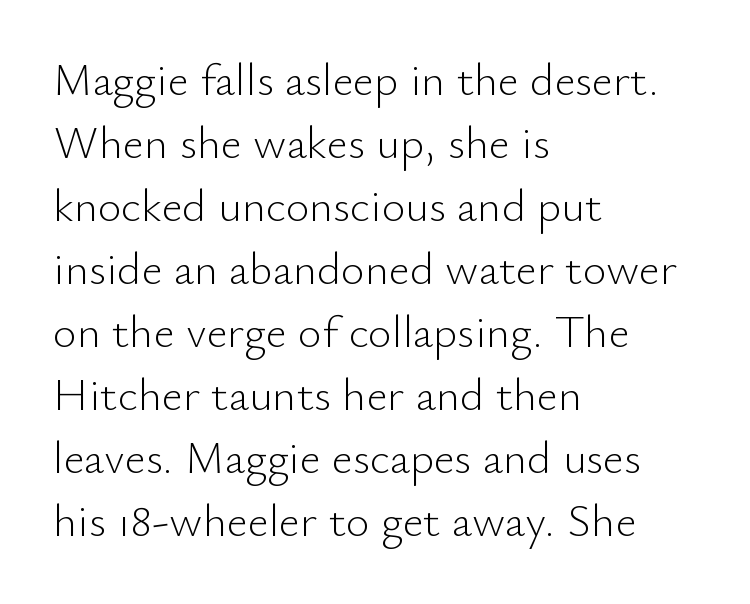
Tracking value appears to be zero — textbook default spacing. Varying glyph widths throughout — classic text-font behaviour. The letterforms sit at book weight or below. Characters remain perfectly vertical along every line.
